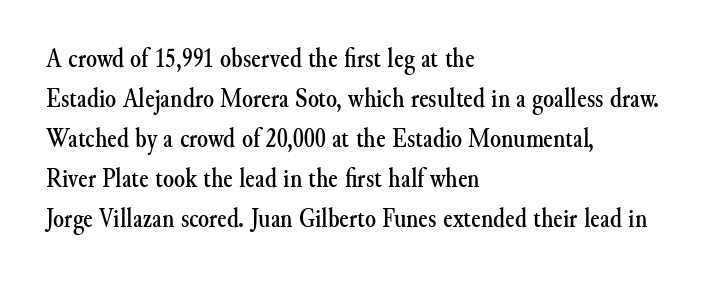
Q: Is the text italic (slanted)? A: No, it is upright.
Q: Is the typeface a serif or a sans-serif typeface? A: Serif.
Q: Is the text underlined? A: No.
Q: How is the paragraph aligned? A: Left-aligned.
Q: Is the spacing between letters normal or unusually wide? A: Normal.
Q: Is the spacing between lines tight, normal or loose? A: Normal.
Q: Width (condensed, normal, or wide)? A: Normal.
Q: Stroke contrast? A: Medium.
Q: x-height? A: Small.
Q: Monospaced? A: No.
